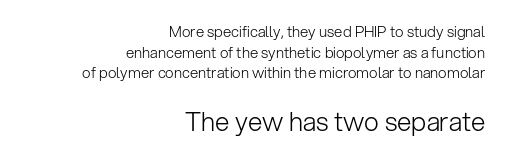
{"italic": "no", "bold": "no", "underline": "no", "align": "right", "line_spacing": "normal", "line_spacing_ratio": 1.37, "letter_spacing": "normal", "letter_spacing_em": 0.0, "larger_block": "second", "size_ratio": 1.73, "glyph_px": 26}
